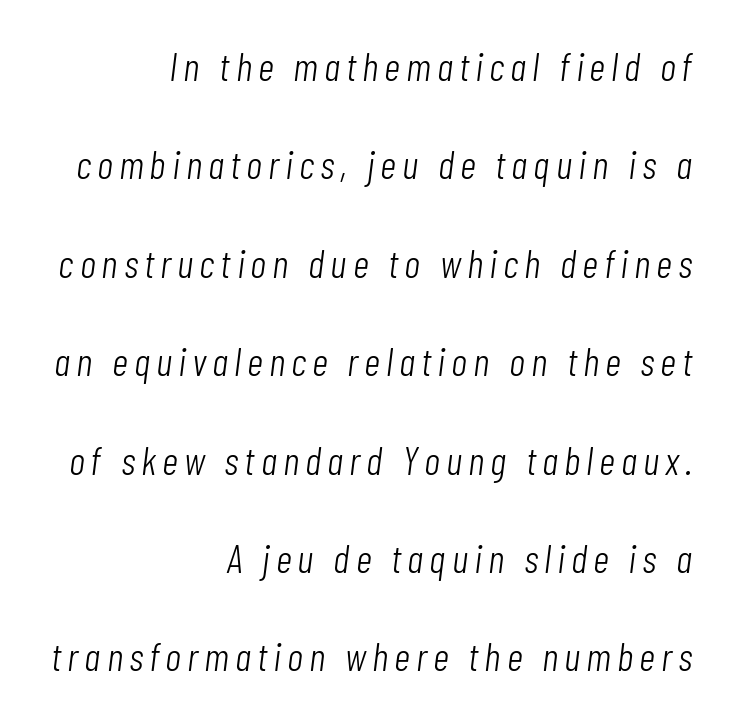
Q: Is the text bold? A: No.
Q: Is the text italic (slanted)? A: Yes, it leans right by about 7 degrees.
Q: Is the text underlined? A: No.
Q: How is the paragraph aligned? A: Right-aligned.
Q: Is the spacing between lines tight, normal or loose? A: Loose.
Q: Width (condensed, normal, or wide)? A: Condensed.
Q: Stroke contrast? A: Low.
Q: x-height? A: Medium.
Q: Monospaced? A: No.
